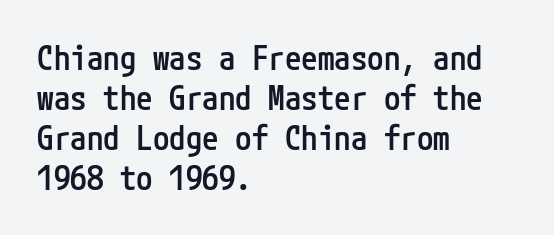
Q: Is the text bold? A: Semi-bold.
Q: Is the text italic (slanted)? A: No, it is upright.
Q: Is the typeface a serif or a sans-serif typeface? A: Sans-serif.
Q: Is the text underlined? A: No.
Q: How is the paragraph aligned? A: Left-aligned.
Q: Is the spacing between letters normal or unusually wide? A: Normal.
Q: Width (condensed, normal, or wide)? A: Condensed.
Q: Stroke contrast? A: Low.
Q: x-height? A: Medium.
